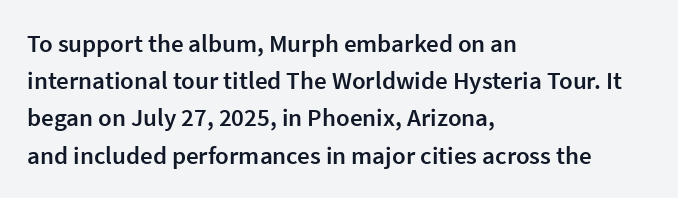
Q: Is the text bold? A: Semi-bold.
Q: Is the text italic (slanted)? A: No, it is upright.
Q: Is the text underlined? A: No.
Q: How is the paragraph aligned? A: Left-aligned.
Q: Is the spacing between letters normal or unusually wide? A: Normal.
Q: Is the spacing between lines tight, normal or loose? A: Normal.
